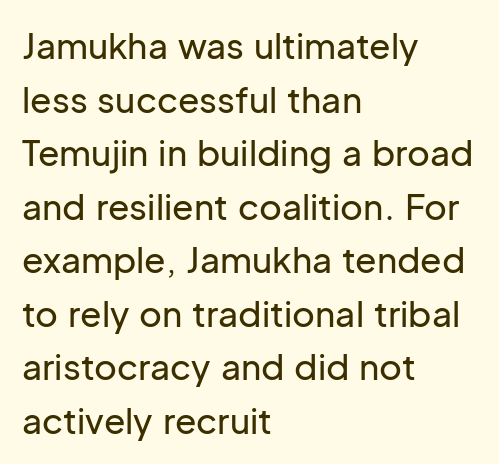
Descenders are the only things crossing below the line. Where is the straight margin? On the left. Does the type have serifs? No, each stem ends abruptly. Each word holds together tightly as a unit, with standard inter-letter gaps.
